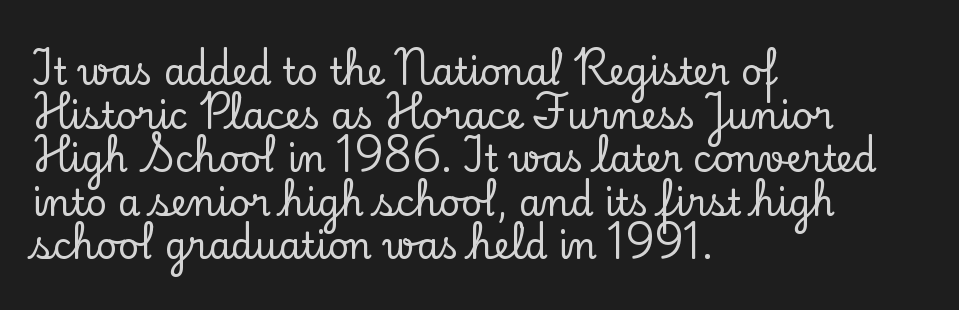
Q: Is the text italic (slanted)? A: No, it is upright.
Q: Is the typeface a serif or a sans-serif typeface? A: Serif.
Q: Is the text underlined? A: No.
Q: How is the paragraph aligned? A: Left-aligned.
Q: Is the spacing between letters normal or unusually wide? A: Normal.
Q: Width (condensed, normal, or wide)? A: Normal.
Q: Stroke contrast? A: Low.
Q: x-height? A: Small.
Q: Monospaced? A: No.
